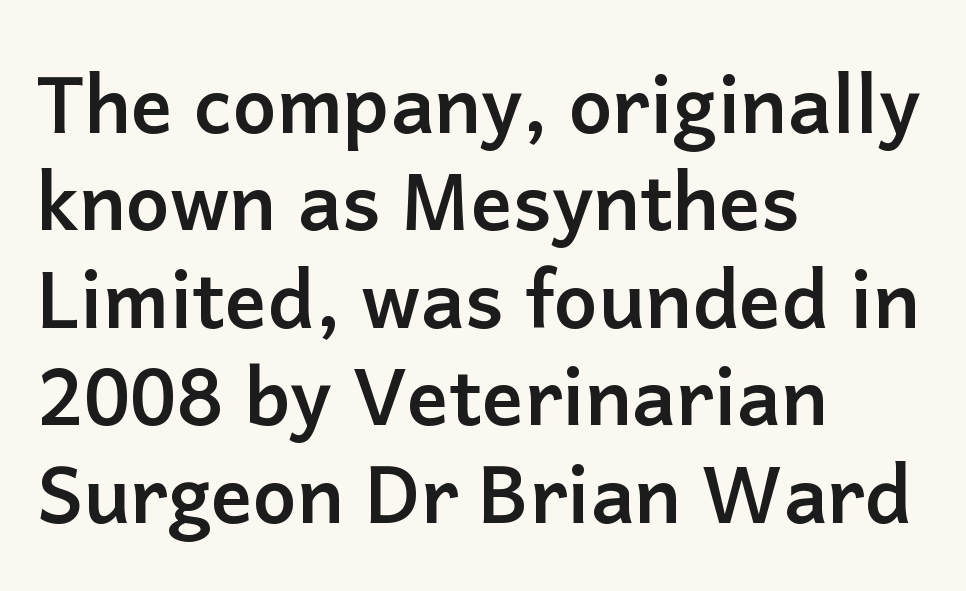
Q: Is the text bold? A: Yes.
Q: Is the text italic (slanted)? A: No, it is upright.
Q: Is the typeface a serif or a sans-serif typeface? A: Sans-serif.
Q: Is the text underlined? A: No.
Q: How is the paragraph aligned? A: Left-aligned.
Q: Is the spacing between letters normal or unusually wide? A: Normal.
Q: Is the spacing between lines tight, normal or loose? A: Normal.
Q: Width (condensed, normal, or wide)? A: Normal.
Q: Stroke contrast? A: Low.
Q: x-height? A: Medium.
Q: Monospaced? A: No.
